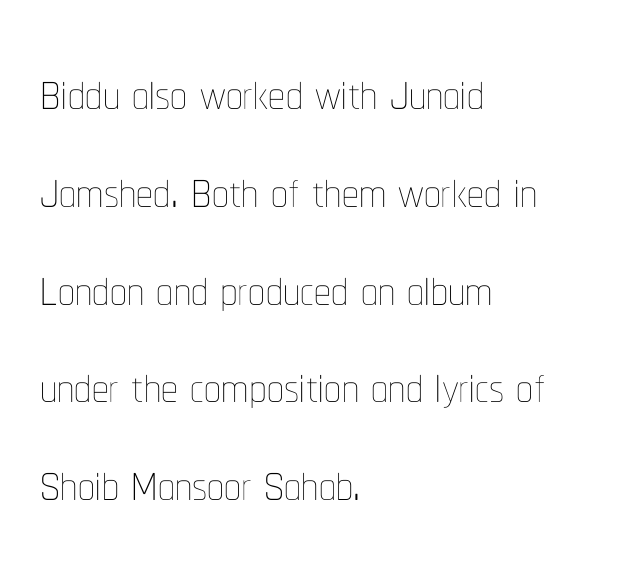
The image shows 67 px thin, condensed type, upright; set left-aligned, normal line spacing (1.46x), normal letter spacing, not underlined; low stroke contrast and a medium x-height.
